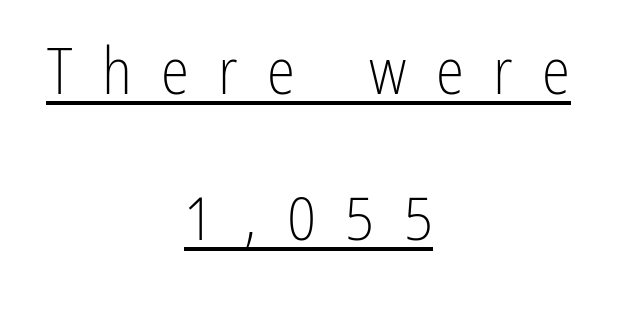
In designer terms, the underline attribute is active on this setting. What's the leading like? Stretched, with rows far apart. The font's upright variant was chosen for this text. Look at the tracking — it's clearly loosened, letters drifting apart. The strokes are not fattened; the text isn't bold.
